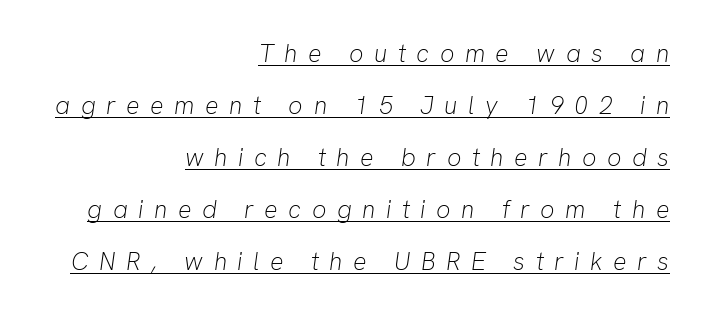
The rendering inserts visible extra space after every character. Horizontal alignment here is rightward, an uncommon choice for prose. Successive baselines arrive slowly, with a big drop between each. Letters have the restrained weight of plain body copy at most. Compared with ordinary roman type, these characters are visibly tilted. The lettering is marked with a stroke running underneath it.
